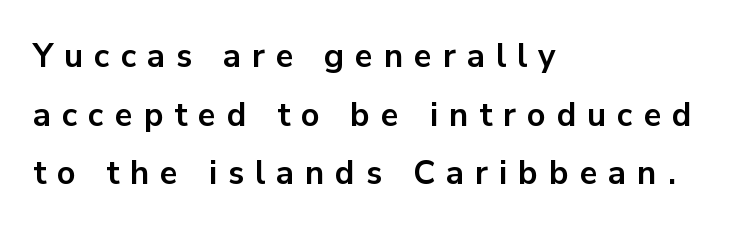
Is this a sans? Yes — the strokes have no serifs. Bare-footed words on every line. This sample uses an upright cut, with every glyph sitting square on the baseline. Character widths vary here, with narrow letters taking less room than wide ones. Plenty of ink on the page — the face is bold. Characters follow at a spacing far wider than the type designer built in.
